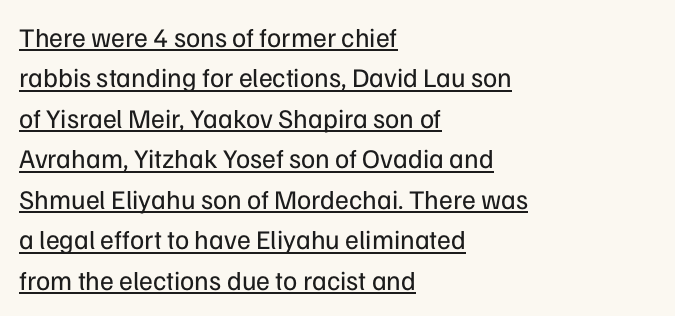
{"italic": "no", "bold": "no", "underline": "yes", "align": "left", "line_spacing": "normal", "line_spacing_ratio": 1.5, "letter_spacing": "normal", "letter_spacing_em": 0.0, "glyph_px": 27}
